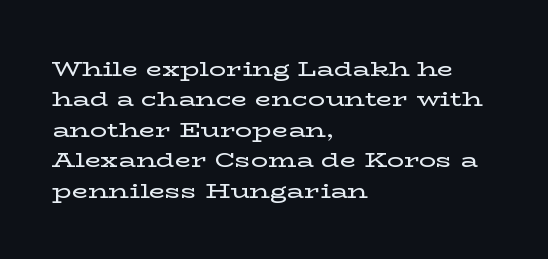
Q: Is the text italic (slanted)? A: No, it is upright.
Q: Is the text underlined? A: No.
Q: How is the paragraph aligned? A: Left-aligned.
Q: Is the spacing between letters normal or unusually wide? A: Normal.
Q: Is the spacing between lines tight, normal or loose? A: Normal.
